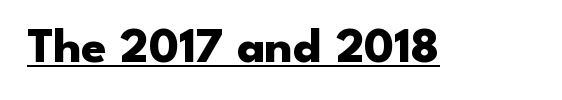
Examine the stroke ends and you'll find no serifs. Typographic density is high because the face is bold. Looks like regular typesetting: each glyph gets only the width it needs. Every word sits above its own underline. Observe the ordinary spacing: letters are neighbours, not strangers.
